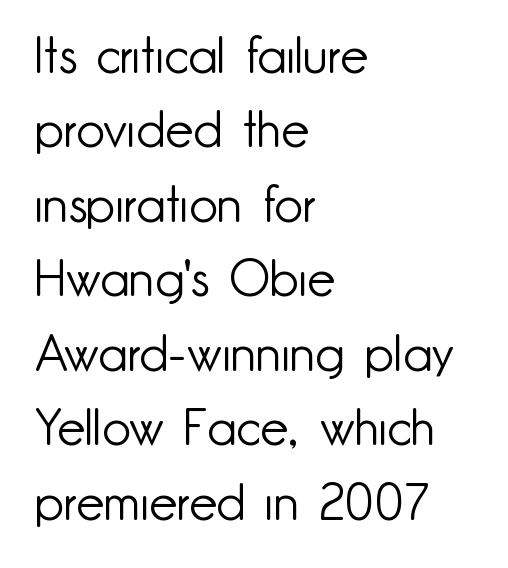
The passage shown stacks its lines at a standard gap. The letters advance in unequal steps, a hallmark of proportional type. Each stroke keeps to a modest, everyday thickness or less. Caption: standard tracking, unaltered. The font family rendered here belongs to the sans-serif group.
